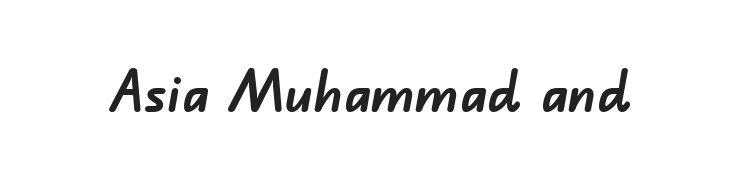
Compared with an ordinary text face, these strokes are far heavier — a full bold. Proportional: the letters do not fall into vertical columns. The line texture is even and compact thanks to regular tracking. Unlike a traditional serif, this face leaves its strokes unadorned. The gap between lines stays unmarked.
